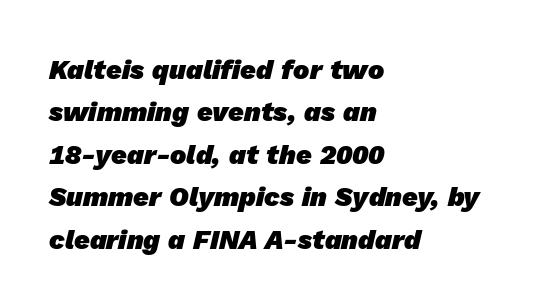
Q: Is the text bold? A: Yes.
Q: Is the text underlined? A: No.
Q: How is the paragraph aligned? A: Left-aligned.
Q: Is the spacing between letters normal or unusually wide? A: Normal.
Q: Is the spacing between lines tight, normal or loose? A: Normal.
